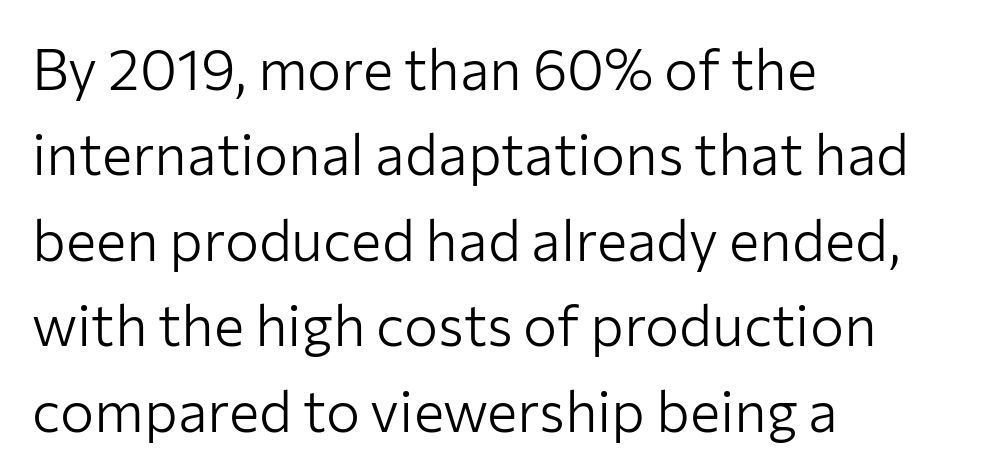
The image shows 57 px light sans-serif type, upright; set left-aligned, normal line spacing (1.5x), normal letter spacing, not underlined; low stroke contrast and a medium x-height.
